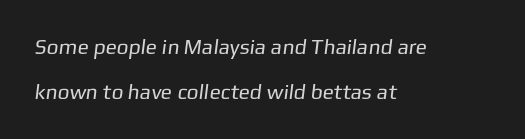
The lines are spread far apart with generous leading. The strokes carry an ordinary text weight at most. Short and long lines alike share a common starting point at left. Descender tails drop into unmarked territory.
